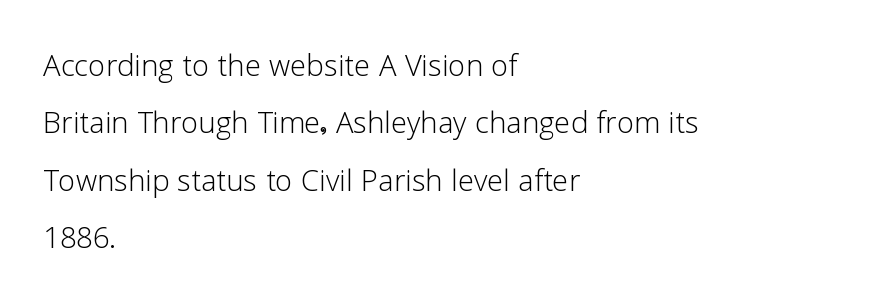
Q: Is the text bold? A: No.
Q: Is the text italic (slanted)? A: No, it is upright.
Q: Is the typeface a serif or a sans-serif typeface? A: Sans-serif.
Q: Is the text underlined? A: No.
Q: How is the paragraph aligned? A: Left-aligned.
Q: Is the spacing between letters normal or unusually wide? A: Normal.
Q: Is the spacing between lines tight, normal or loose? A: Normal.
Q: Width (condensed, normal, or wide)? A: Normal.
Q: Stroke contrast? A: Low.
Q: x-height? A: Medium.
Q: Monospaced? A: No.
